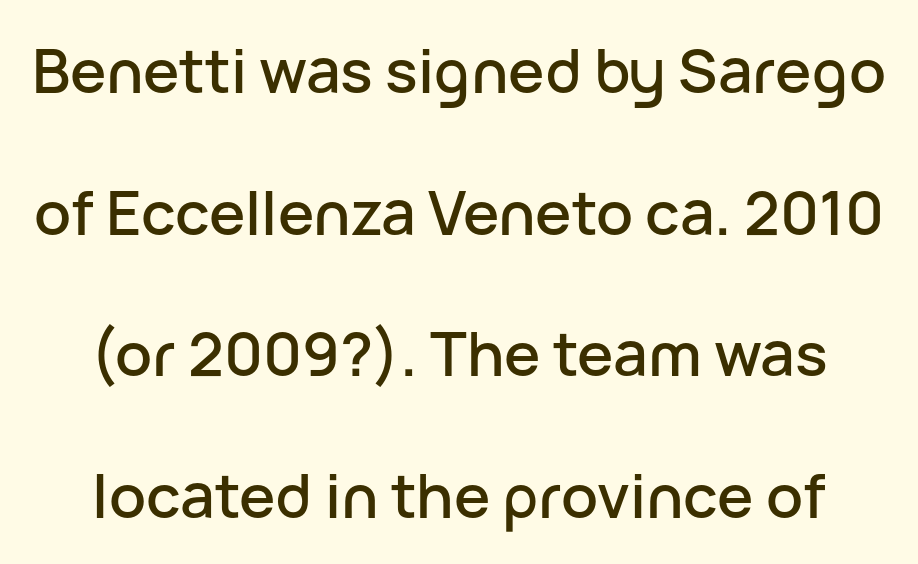
Any mark beneath the type? The region is blank. Each new line begins a long way beneath the previous one. Each letter's strokes conclude bluntly, with no projecting serifs. The line texture is even and compact thanks to regular tracking.
